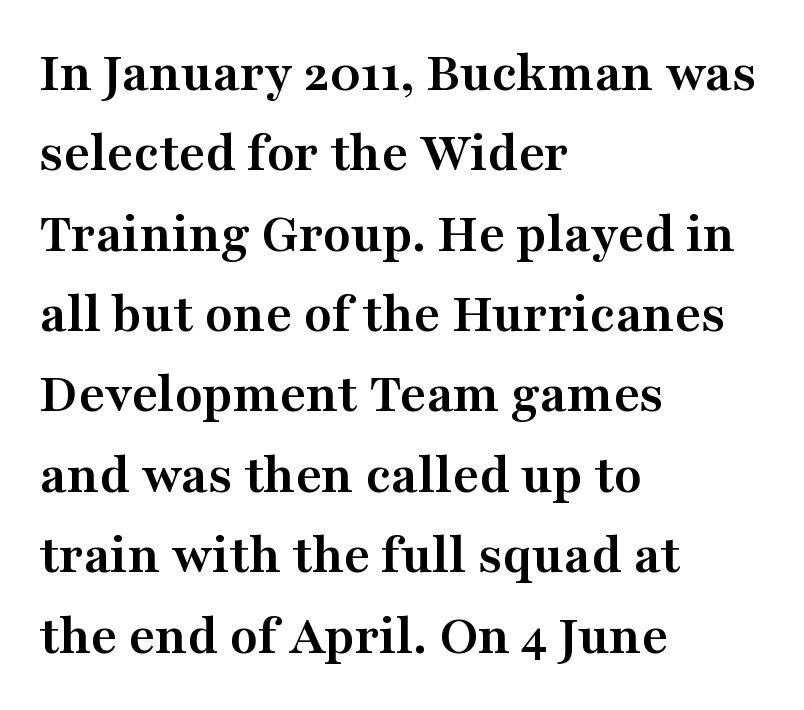
Do the characters align in a grid? No, the font is proportional. Beneath every word, the page is bare. Students, this is bold: see how much ink each stroke carries. The glyphs in this specimen are seriffed. In CSS terms this would be text-align: left.
